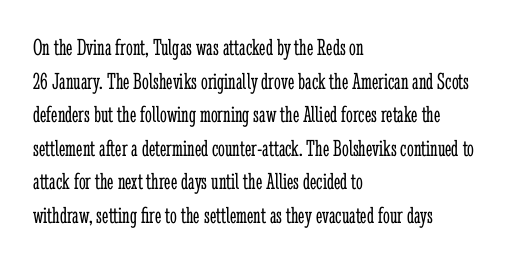
{"italic": "no", "bold": "no", "underline": "no", "align": "left", "line_spacing": "normal", "line_spacing_ratio": 1.4, "letter_spacing": "normal", "letter_spacing_em": 0.0, "glyph_px": 24}
